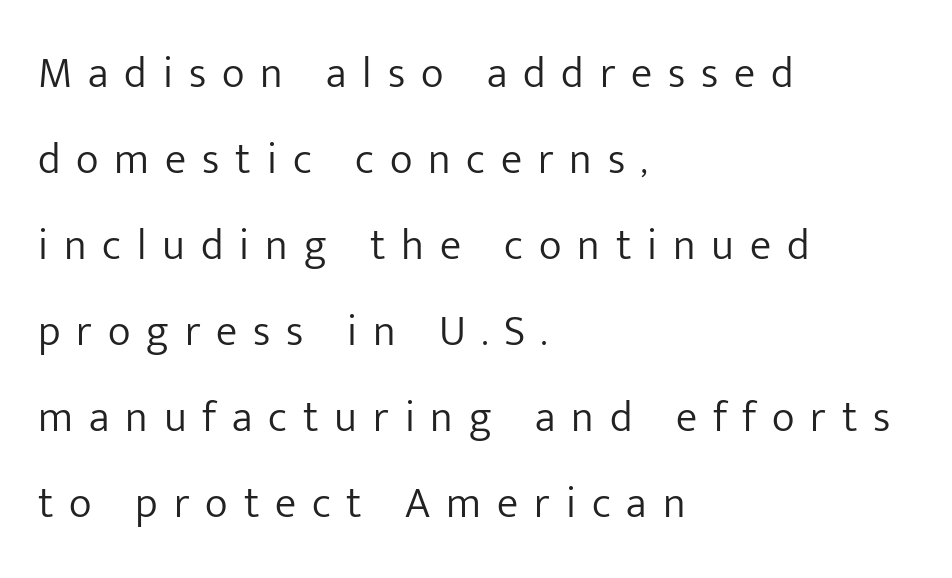
The font family rendered here belongs to the sans-serif group. Letters rest on an invisible, unmarked baseline. The typeface has the unassuming heft of standard copy or less. Think of a printed novel: that variable character pitch is what you see here.
